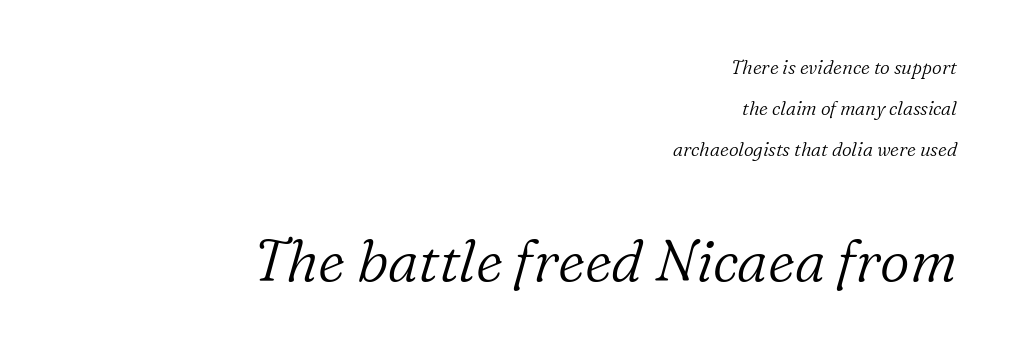
{"serif": "yes", "italic": "yes", "lean": "right", "slant_degrees": 16, "bold": "no", "weight": "light", "width": "normal", "stroke_contrast": "low", "x_height": "medium", "monospaced": "no", "underline": "no", "align": "right", "line_spacing": "loose", "line_spacing_ratio": 2.15, "letter_spacing": "normal", "letter_spacing_em": 0.0, "larger_block": "second", "size_ratio": 3.05, "glyph_px": 58}
